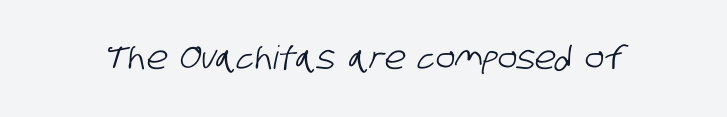
The space directly below the letters is spotless. Look at the tracking — it's just the regular setting, nothing added. Note the varied advance widths — an 'i' is clearly narrower than an 'm'. Is this a sans? Yes — the strokes have no serifs.
